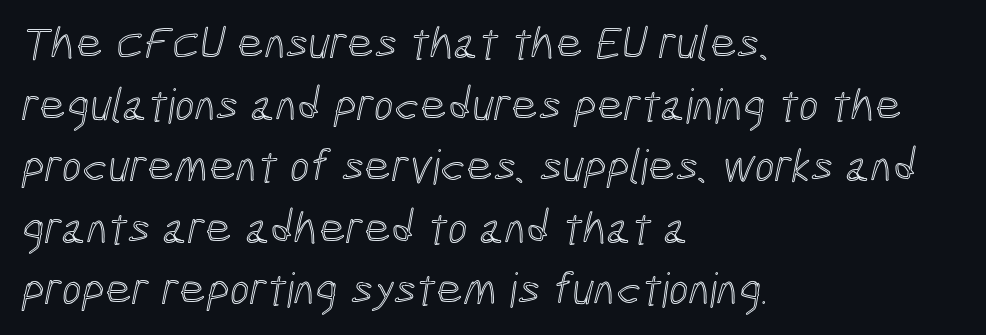
Q: Is the text underlined? A: No.
Q: How is the paragraph aligned? A: Left-aligned.
Q: Is the spacing between letters normal or unusually wide? A: Normal.
Q: Is the spacing between lines tight, normal or loose? A: Normal.
Q: Width (condensed, normal, or wide)? A: Condensed.
Q: x-height? A: Medium.
Q: Monospaced? A: No.
